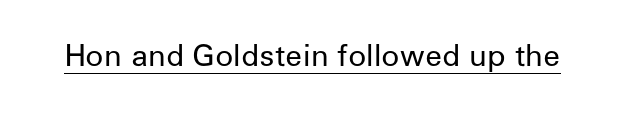
Posture: upright roman. In terms of letterspacing, this is plain default setting. No feet cap the strokes, marking this as sans-serif type. A baseline rule has been typeset under these characters.
